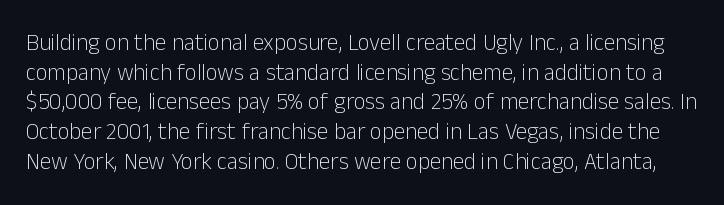
The image shows 23 px text type, upright; set normal line spacing (1.29x), normal letter spacing, not underlined.
